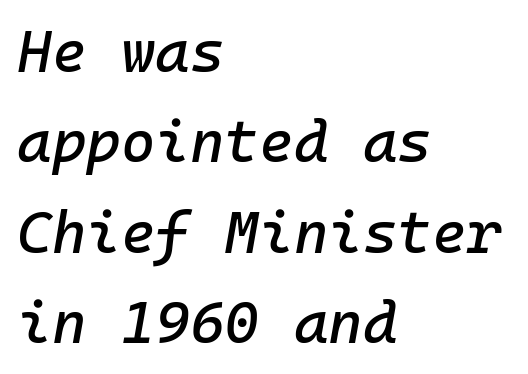
Vertical spacing — default. Is this a fixed-width face? Yes — each glyph sits in an identical cell. Descenders hang freely into open space. The compositor pushed each line to the left boundary. Words appear dense and cohesive because spacing is normal. This sample uses an oblique cut, with every glyph tilted off the vertical.
